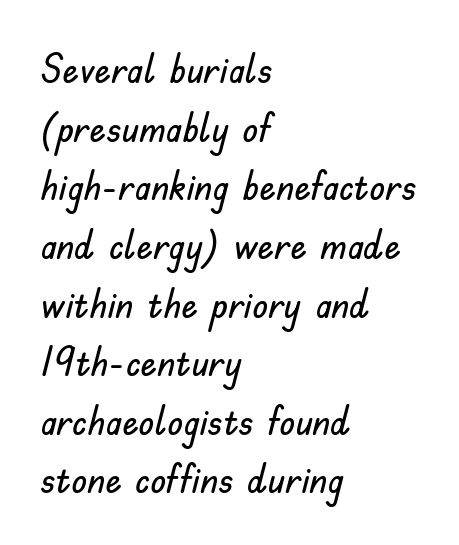
The image shows 41 px sans-serif type; set left-aligned, normal line spacing (1.43x), normal letter spacing, not underlined; low stroke contrast and a small x-height.
